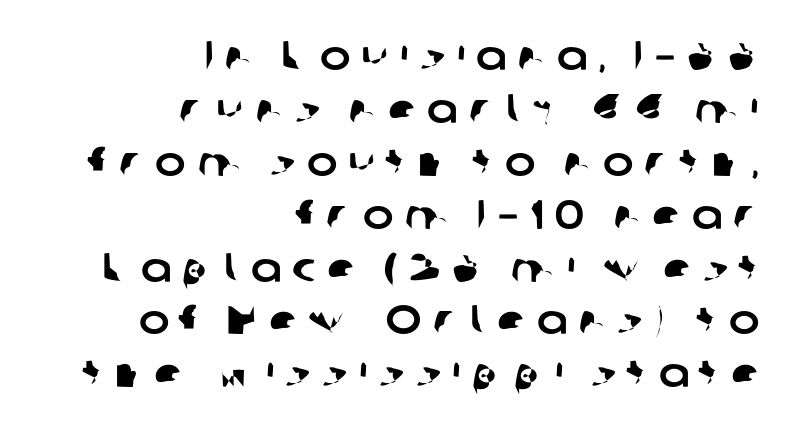
{"serif": "no", "width": "normal", "stroke_contrast": "low", "x_height": "medium", "monospaced": "no", "underline": "no", "align": "right", "line_spacing": "normal", "line_spacing_ratio": 1.29, "letter_spacing": "wide", "letter_spacing_em": 0.27, "glyph_px": 41}
